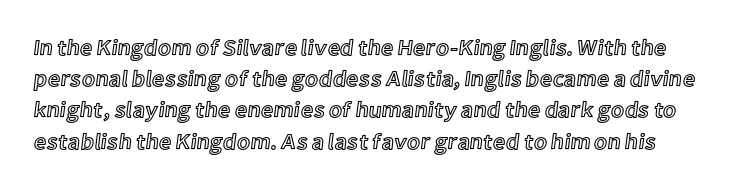
A typesetter would call this leading conventional body-copy spacing. Between one letter and the next there's only the usual sliver of space. Each row of text sits above clean, open space.
